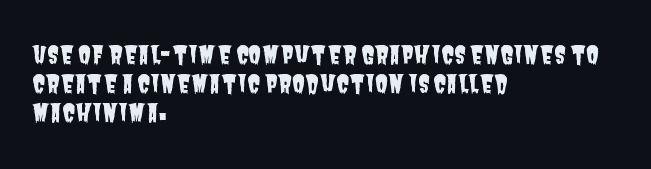
{"underline": "no", "align": "left", "line_spacing_ratio": 1.2, "letter_spacing": "normal", "letter_spacing_em": 0.0, "glyph_px": 24}
